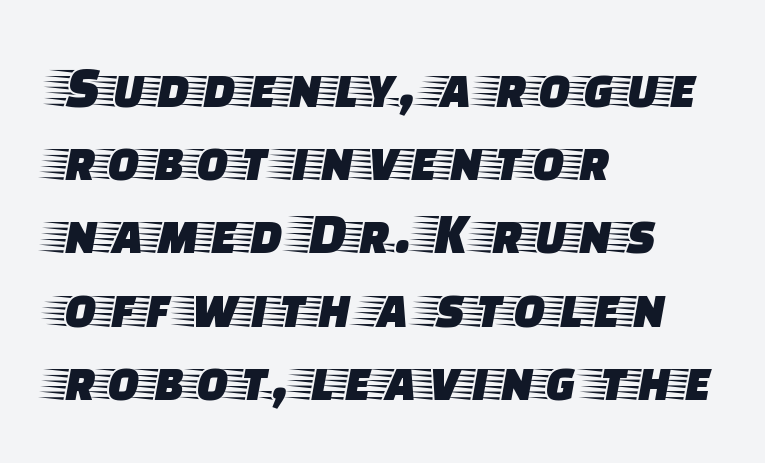
The image shows 60 px wide serif type; set left-aligned, line spacing 1.22x, normal letter spacing, not underlined; low stroke contrast and a large x-height.
